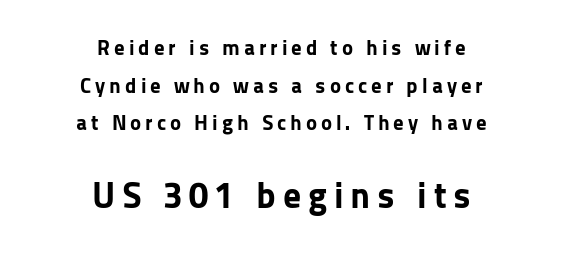
Q: Is the text bold? A: Yes.
Q: Is the text italic (slanted)? A: No, it is upright.
Q: Is the typeface a serif or a sans-serif typeface? A: Sans-serif.
Q: Is the text underlined? A: No.
Q: How is the paragraph aligned? A: Centered.
Q: Which block of text is set in a larger size, the first (top) or the second (bottom)? A: The second (bottom) one.
Q: Width (condensed, normal, or wide)? A: Normal.
Q: Stroke contrast? A: Low.
Q: x-height? A: Medium.
Q: Monospaced? A: No.
